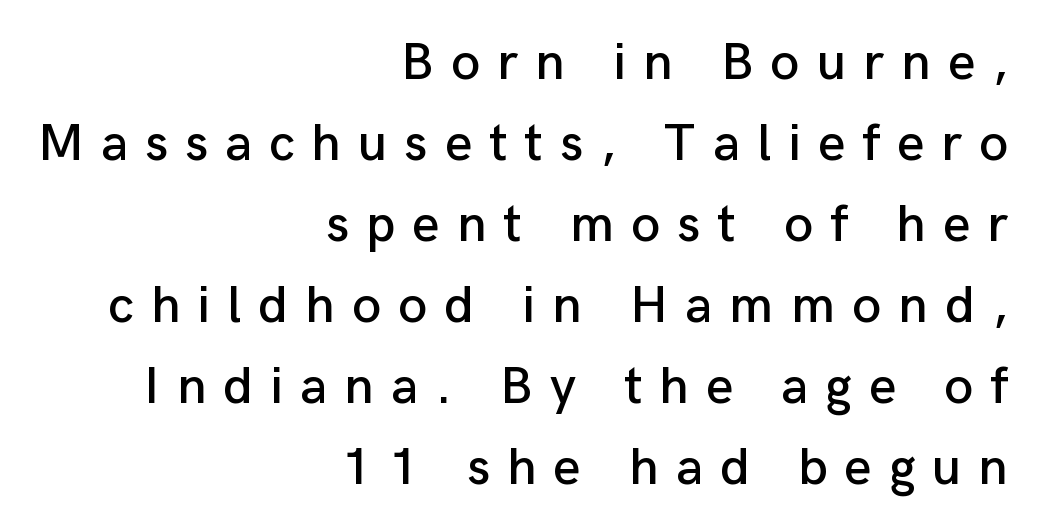
{"serif": "no", "italic": "no", "width": "normal", "stroke_contrast": "low", "x_height": "medium", "monospaced": "no", "underline": "no", "align": "right", "line_spacing": "normal", "line_spacing_ratio": 1.53, "letter_spacing": "wide", "letter_spacing_em": 0.32, "glyph_px": 53}
